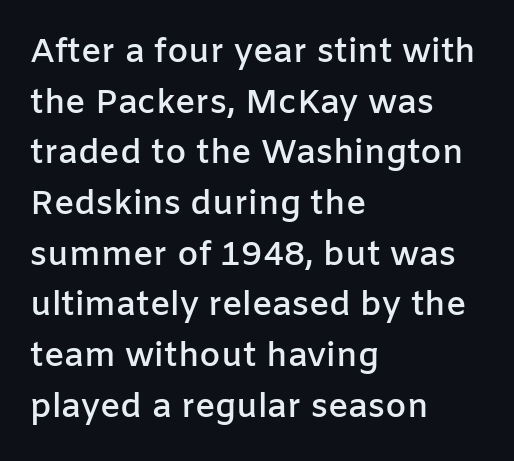
Strokes here are thickened, but only to semibold level. Note: no serifs on the glyphs. The gap between lines stays unmarked. Interline gaps are of average width in this sample. Every stem runs plumb, perpendicular to the baseline. The text block is weighted toward the left margin, trailing off unevenly rightward.
